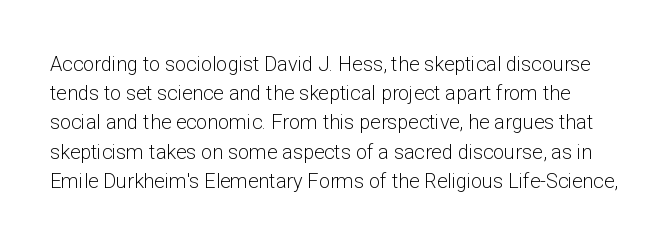
The image shows 20 px text type, upright; set normal line spacing (1.46x), normal letter spacing, not underlined.
